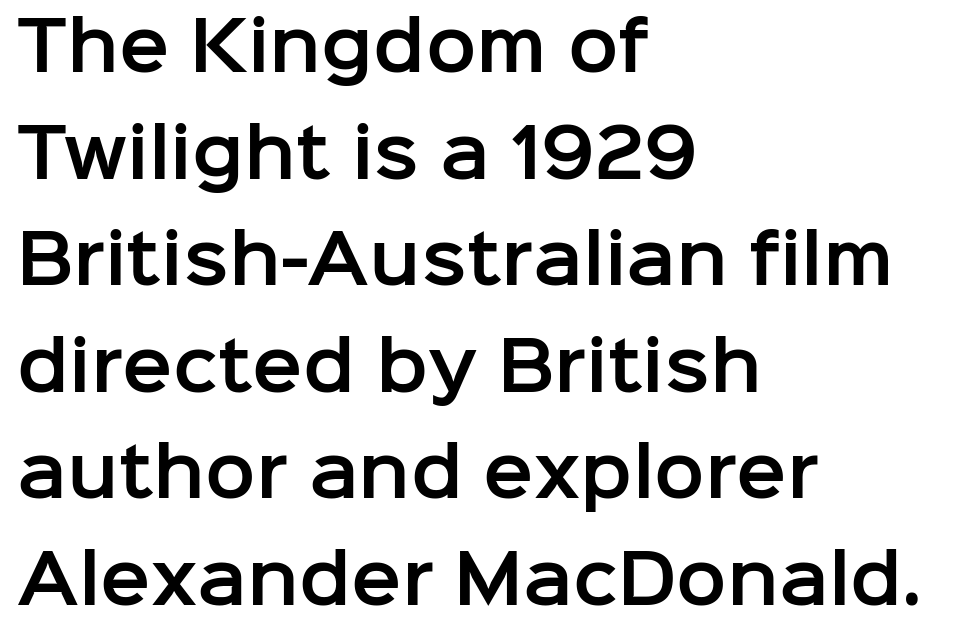
Rows of type keep a routine distance in the vertical direction. Ascenders rise straight up at ninety degrees. Only glyphs here, with clear space below each row. Words appear dense and cohesive because spacing is normal. Here the designer chose a conventional face with non-uniform glyph widths.
